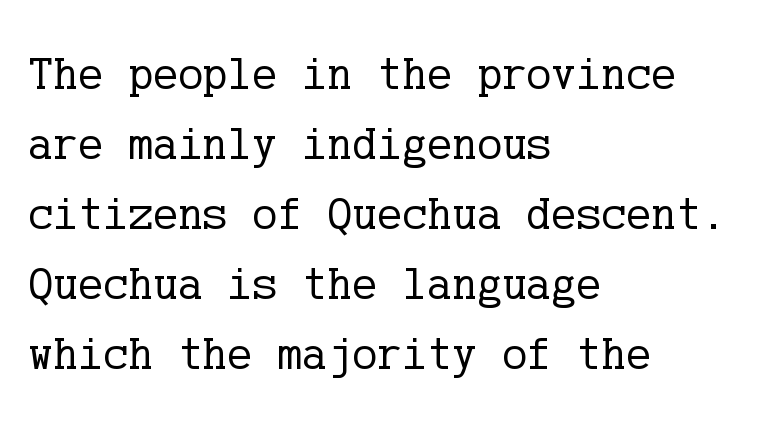
The image shows 47 px regular-weight serif type, upright; set left-aligned, normal line spacing (1.49x), normal letter spacing, not underlined; low stroke contrast and a medium x-height.
